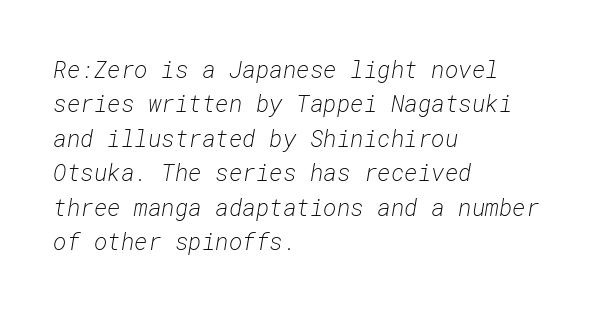
Q: Is the text bold? A: No.
Q: Is the text italic (slanted)? A: Yes, it leans right by about 10 degrees.
Q: Is the text underlined? A: No.
Q: How is the paragraph aligned? A: Left-aligned.
Q: Is the spacing between letters normal or unusually wide? A: Normal.
Q: Is the spacing between lines tight, normal or loose? A: Normal.
